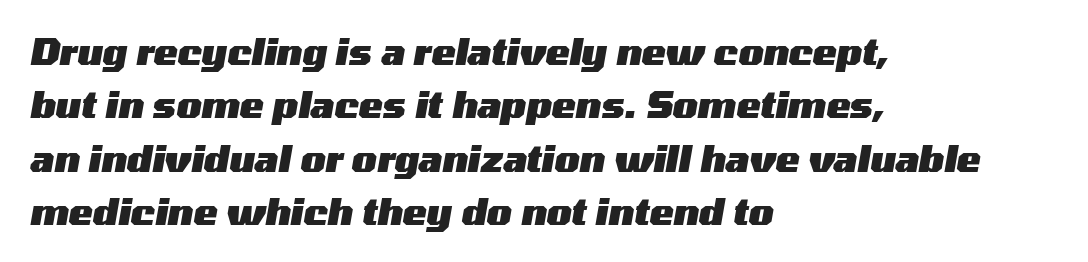
The image shows 36 px heavy, wide type, italic (leaning right); set left-aligned, normal line spacing (1.48x), normal letter spacing, not underlined; medium stroke contrast and a medium x-height.
